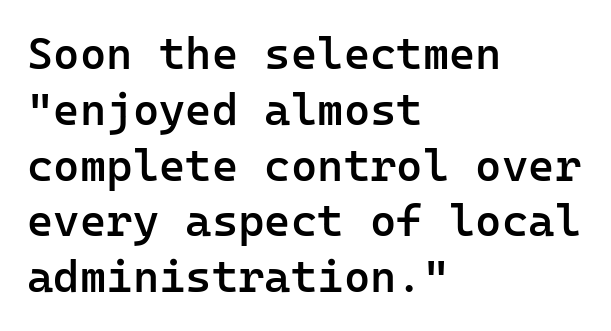
Q: Is the text bold? A: Semi-bold.
Q: Is the text italic (slanted)? A: No, it is upright.
Q: Is the typeface a serif or a sans-serif typeface? A: Sans-serif.
Q: Is the text underlined? A: No.
Q: How is the paragraph aligned? A: Left-aligned.
Q: Is the spacing between letters normal or unusually wide? A: Normal.
Q: Width (condensed, normal, or wide)? A: Normal.
Q: Stroke contrast? A: Low.
Q: x-height? A: Medium.
Q: Monospaced? A: Yes.
